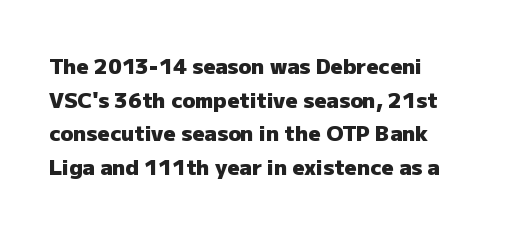
Q: Is the text bold? A: Yes.
Q: Is the text italic (slanted)? A: No, it is upright.
Q: Is the text underlined? A: No.
Q: Is the spacing between letters normal or unusually wide? A: Normal.
Q: Is the spacing between lines tight, normal or loose? A: Normal.
